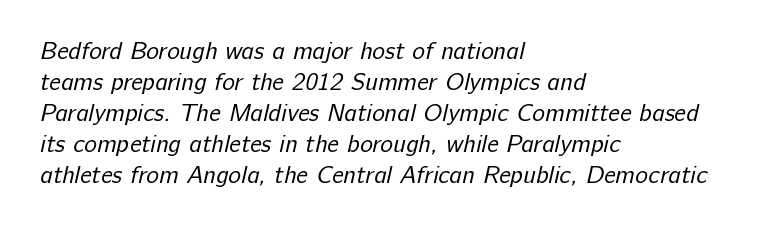
Q: Is the text bold? A: No.
Q: Is the text underlined? A: No.
Q: How is the paragraph aligned? A: Left-aligned.
Q: Is the spacing between letters normal or unusually wide? A: Normal.
Q: Is the spacing between lines tight, normal or loose? A: Normal.
